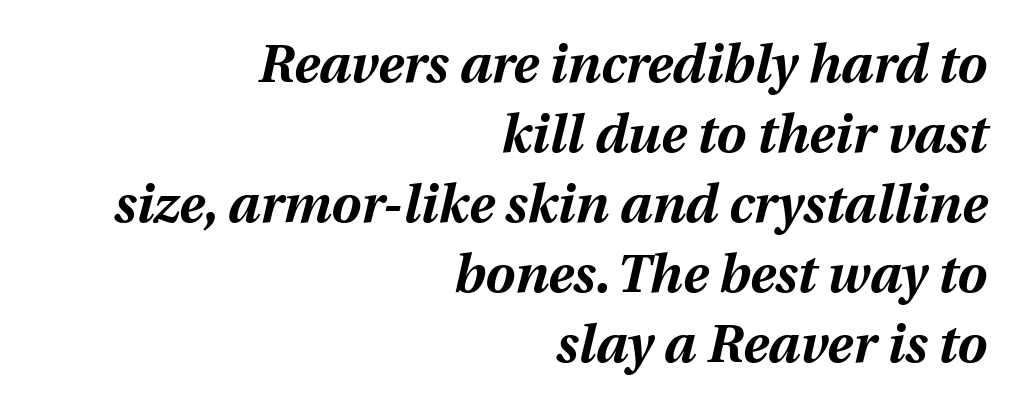
Q: Is the text bold? A: Yes.
Q: Is the text italic (slanted)? A: Yes, it leans right by about 12 degrees.
Q: Is the text underlined? A: No.
Q: How is the paragraph aligned? A: Right-aligned.
Q: Is the spacing between letters normal or unusually wide? A: Normal.
Q: Is the spacing between lines tight, normal or loose? A: Normal.
Q: Width (condensed, normal, or wide)? A: Normal.
Q: Stroke contrast? A: Medium.
Q: x-height? A: Medium.
Q: Monospaced? A: No.
